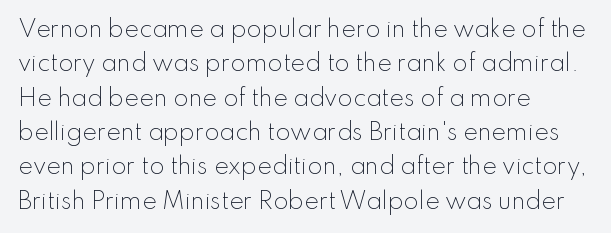
The image shows 22 px text type, upright; set left-aligned, normal line spacing (1.56x), normal letter spacing, not underlined.
